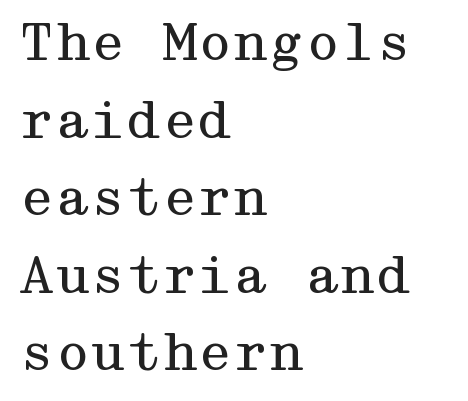
Counters stay open thanks to moderate or lighter strokes. The gaps between neighbouring characters are ordinary and unremarkable. Words float on clear page, feet unadorned. The leading is moderate, giving the passage an even texture. These lines are set flush left with a ragged right edge.
